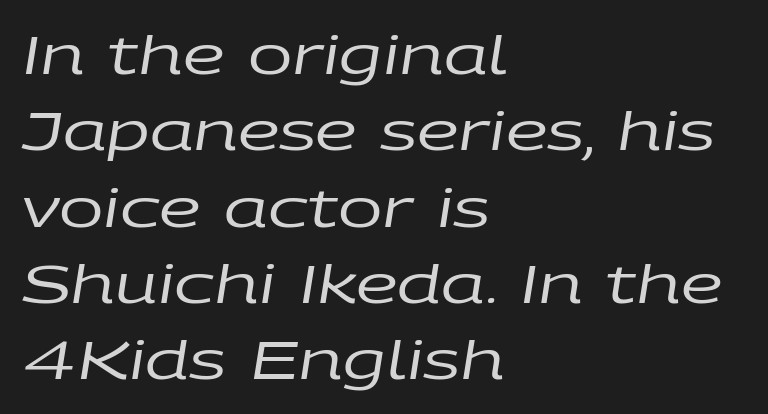
{"italic": "yes", "lean": "right", "slant_degrees": 9, "bold": "no", "weight": "regular", "width": "wide", "stroke_contrast": "low", "x_height": "large", "monospaced": "no", "underline": "no", "align": "left", "line_spacing": "normal", "line_spacing_ratio": 1.44, "letter_spacing": "normal", "letter_spacing_em": 0.0, "glyph_px": 53}
